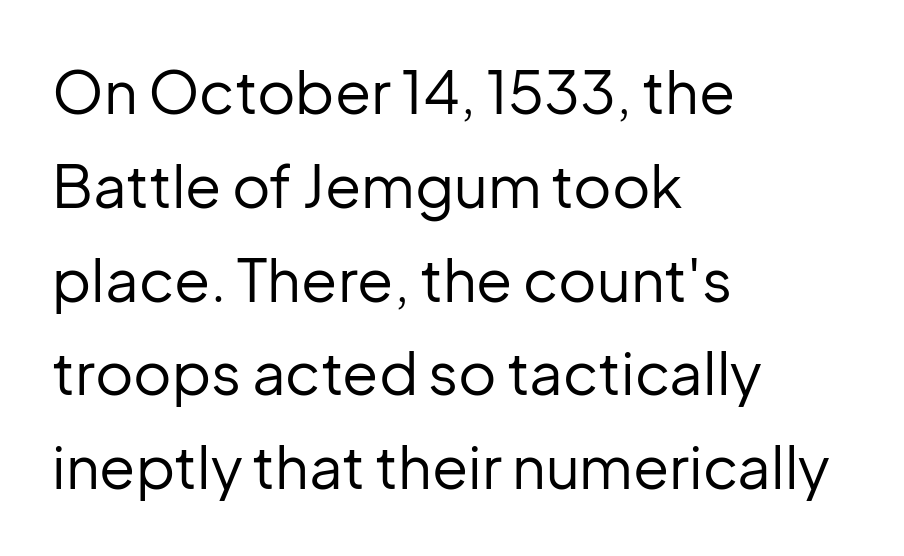
The designer went with a sans here, leaving each stem footless. Stem width sits at or under what a default text font uses. A normal amount of white space separates one row of letters from the next. Notice how the passage keeps a crisp vertical edge on the left only.
